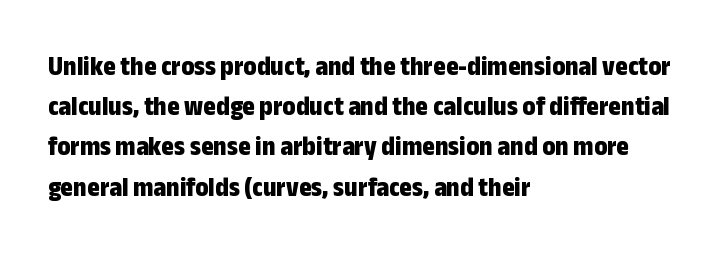
The rag falls on the right side of this text block. The axis of the letterforms is exactly vertical. Descender tails drop into unmarked territory. Inter-character spacing is left at the font's built-in metrics. Heavy, bold letterforms.
